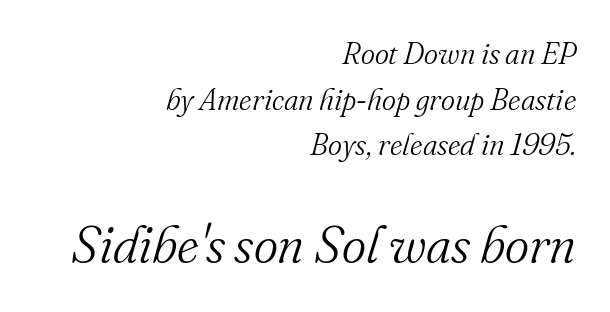
Unmarked baselines from the first word to the last. The leading is moderate, giving the passage an even texture. Is the stroke heavy? The answer is a plain regular-or-lighter. This rendering employs a face with finishing strokes, i.e., a serif.
